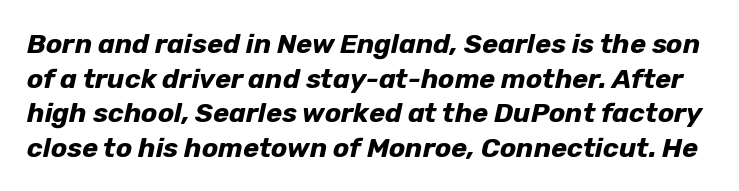
Q: Is the text bold? A: Yes.
Q: Is the text italic (slanted)? A: Yes, it leans right by about 12 degrees.
Q: Is the text underlined? A: No.
Q: Is the spacing between letters normal or unusually wide? A: Normal.
Q: Is the spacing between lines tight, normal or loose? A: Normal.
